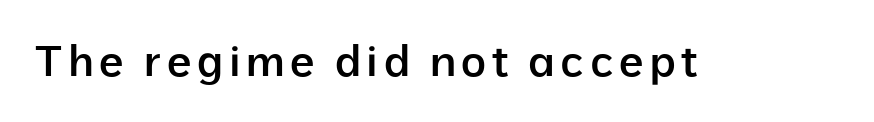
The font's upright variant was chosen for this text. Each letter keeps its own natural width here, so spacing adapts to shape. The typesetting leans somewhat heavy: a semibold. This rendering employs a face without finishing strokes, i.e., a sans-serif.
